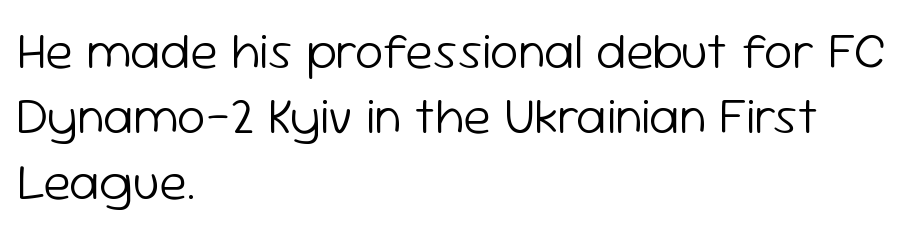
{"serif": "no", "italic": "no", "bold": "no", "weight": "light", "width": "normal", "stroke_contrast": "low", "x_height": "medium", "monospaced": "no", "underline": "no", "align": "left", "line_spacing": "normal", "line_spacing_ratio": 1.28, "letter_spacing": "normal", "letter_spacing_em": 0.0, "glyph_px": 51}
